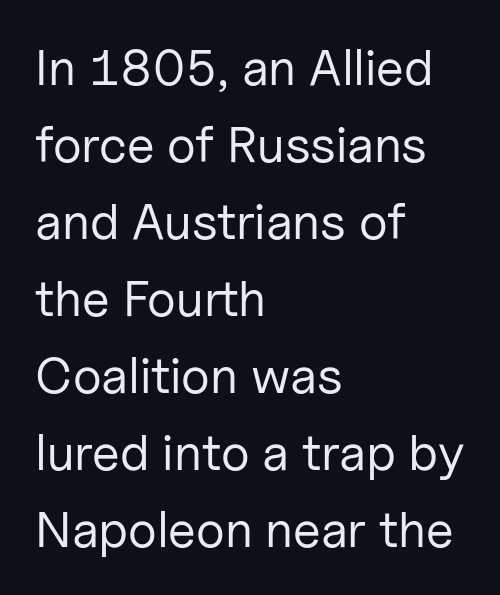
Q: Is the text bold? A: No.
Q: Is the text italic (slanted)? A: No, it is upright.
Q: Is the typeface a serif or a sans-serif typeface? A: Sans-serif.
Q: Is the text underlined? A: No.
Q: How is the paragraph aligned? A: Left-aligned.
Q: Is the spacing between letters normal or unusually wide? A: Normal.
Q: Is the spacing between lines tight, normal or loose? A: Normal.
Q: Width (condensed, normal, or wide)? A: Normal.
Q: Stroke contrast? A: Low.
Q: x-height? A: Medium.
Q: Monospaced? A: No.
